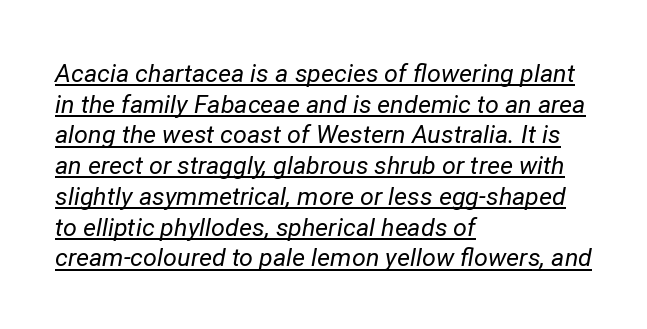
Stems here are at most as thick as an everyday book face. This is oblique type, the kind used for emphasis or titles. You could call the tracking neutral — neither tight nor loose. Line starts are locked; line ends wander.
